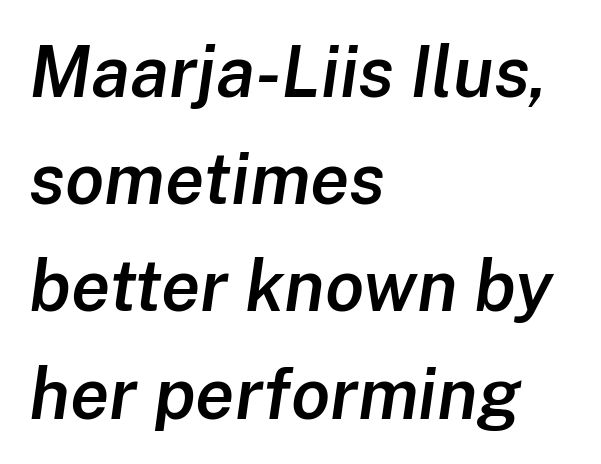
{"italic": "yes", "lean": "right", "slant_degrees": 8, "bold": "semi", "weight": "semibold", "width": "normal", "stroke_contrast": "low", "x_height": "medium", "monospaced": "no", "underline": "no", "align": "left", "line_spacing": "normal", "line_spacing_ratio": 1.51, "letter_spacing": "normal", "letter_spacing_em": 0.0, "glyph_px": 71}
